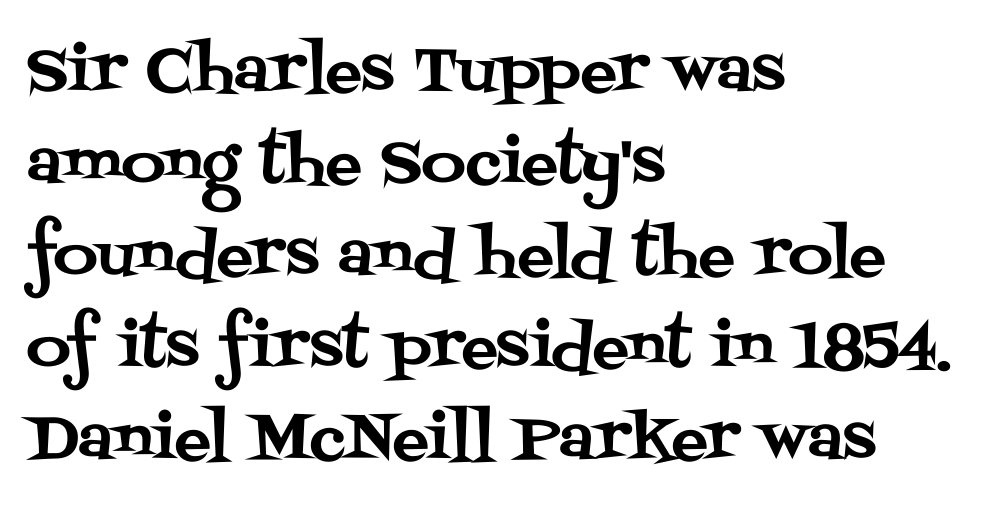
{"serif": "yes", "italic": "no", "width": "normal", "stroke_contrast": "medium", "x_height": "large", "monospaced": "no", "underline": "no", "align": "left", "line_spacing": "normal", "line_spacing_ratio": 1.51, "letter_spacing": "normal", "letter_spacing_em": 0.0, "glyph_px": 61}
